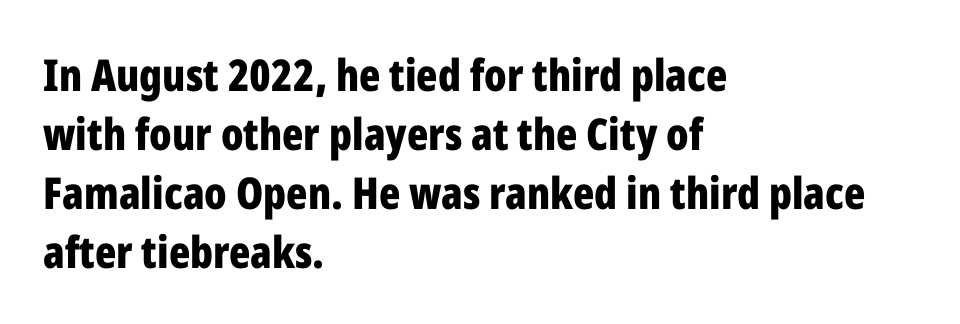
{"serif": "no", "italic": "no", "bold": "yes", "weight": "bold", "width": "condensed", "stroke_contrast": "low", "x_height": "medium", "monospaced": "no", "underline": "no", "align": "left", "line_spacing": "normal", "line_spacing_ratio": 1.34, "letter_spacing": "normal", "letter_spacing_em": 0.0, "glyph_px": 44}
